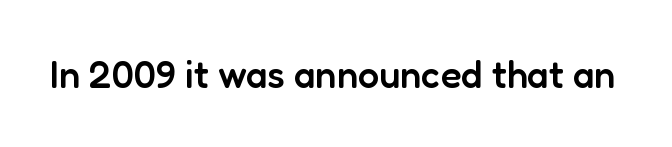
{"serif": "no", "italic": "no", "bold": "semi", "weight": "semibold", "width": "normal", "stroke_contrast": "low", "x_height": "medium", "monospaced": "no", "underline": "no", "letter_spacing": "normal", "letter_spacing_em": 0.0, "glyph_px": 38}
